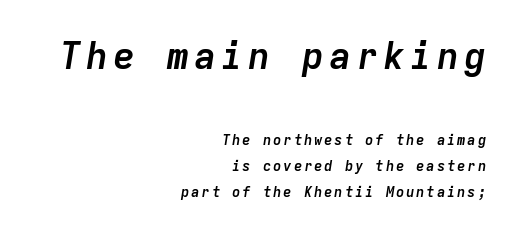
The image shows 37 px semibold type, italic (leaning right), monospaced; set right-aligned, line spacing 1.85x, not underlined; the first (top) block is 2.64x larger; low stroke contrast and a medium x-height.
